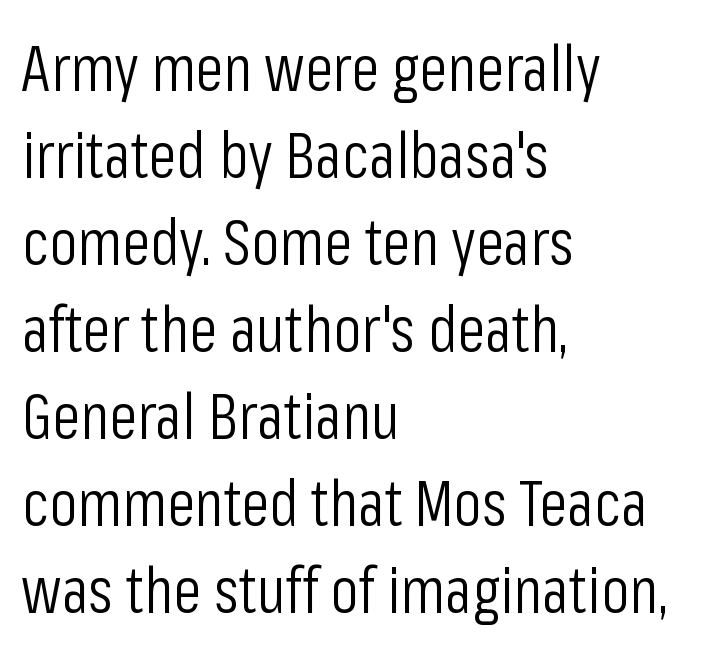
Q: Is the text bold? A: No.
Q: Is the text italic (slanted)? A: No, it is upright.
Q: Is the typeface a serif or a sans-serif typeface? A: Sans-serif.
Q: Is the text underlined? A: No.
Q: How is the paragraph aligned? A: Left-aligned.
Q: Is the spacing between letters normal or unusually wide? A: Normal.
Q: Is the spacing between lines tight, normal or loose? A: Normal.
Q: Width (condensed, normal, or wide)? A: Condensed.
Q: Stroke contrast? A: Low.
Q: x-height? A: Medium.
Q: Monospaced? A: No.
